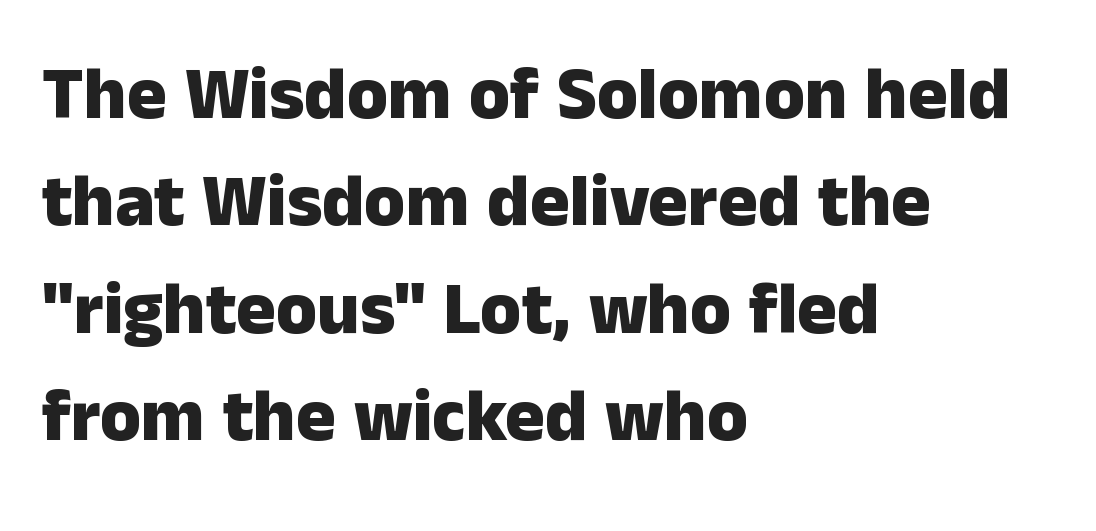
Heavy-handed strokes throughout: this text is bold. Reading down the column, the eye jumps a familiar distance to each next line. Reading down the block, your eye returns to a fixed left position each line. These lines are rendered in a variable-pitch font. Words float on clear page, feet unadorned.
